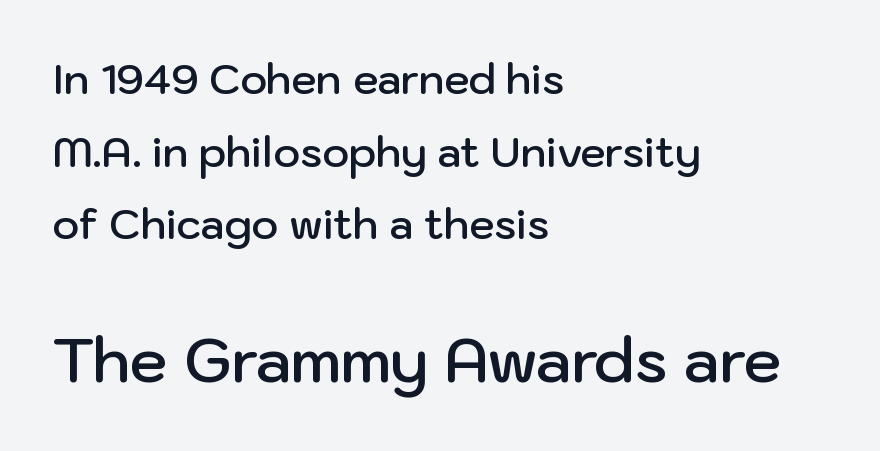
These words are printed semibold, heavier than regular yet not bold. No extra tracking has been applied to these lines. Vertical strokes here are truly vertical. Here the designer chose a conventional face with non-uniform glyph widths. The ragged edge is on the right, which tells us the setting is flush left. The text was rendered using a sans face with plain stroke endings.
